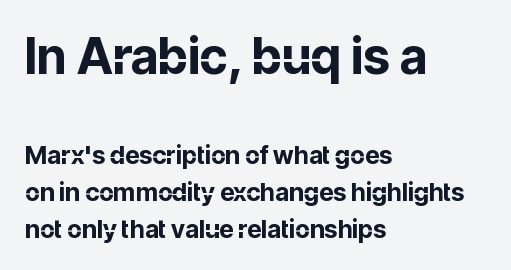
The image shows 50 px bold sans-serif type, upright; set left-aligned, normal line spacing (1.48x), normal letter spacing, not underlined; the first (top) block is 2.0x larger; low stroke contrast and a medium x-height.
